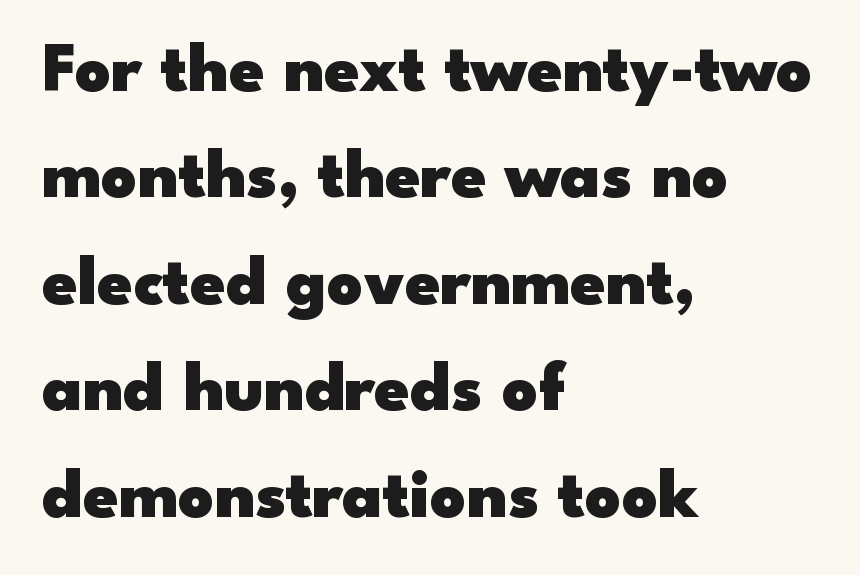
Q: Is the text bold? A: Yes.
Q: Is the text italic (slanted)? A: No, it is upright.
Q: Is the typeface a serif or a sans-serif typeface? A: Sans-serif.
Q: Is the text underlined? A: No.
Q: How is the paragraph aligned? A: Left-aligned.
Q: Is the spacing between letters normal or unusually wide? A: Normal.
Q: Is the spacing between lines tight, normal or loose? A: Normal.
Q: Width (condensed, normal, or wide)? A: Wide.
Q: Stroke contrast? A: Low.
Q: x-height? A: Small.
Q: Monospaced? A: No.
